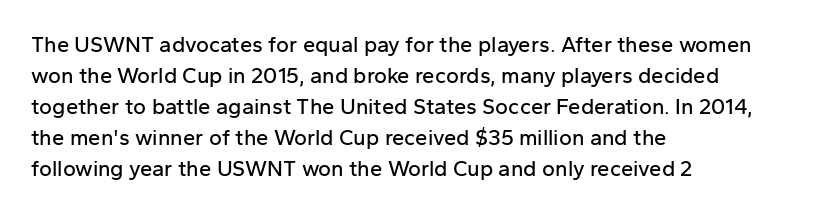
No italicization has been applied; the sample stays upright. The text block is weighted toward the left margin, trailing off unevenly rightward. Each row of text sits above clean, open space. Leading matches the norm, producing a regular column. Nobody touched the tracking dial on this one.
